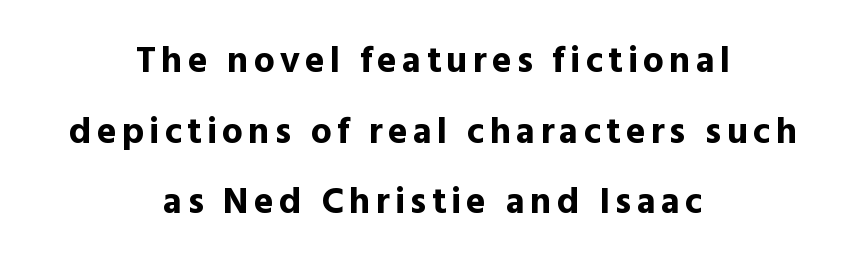
Q: Is the text bold? A: Yes.
Q: Is the text italic (slanted)? A: No, it is upright.
Q: Is the typeface a serif or a sans-serif typeface? A: Sans-serif.
Q: Is the text underlined? A: No.
Q: How is the paragraph aligned? A: Centered.
Q: Is the spacing between lines tight, normal or loose? A: Loose.
Q: Width (condensed, normal, or wide)? A: Normal.
Q: x-height? A: Medium.
Q: Monospaced? A: No.
